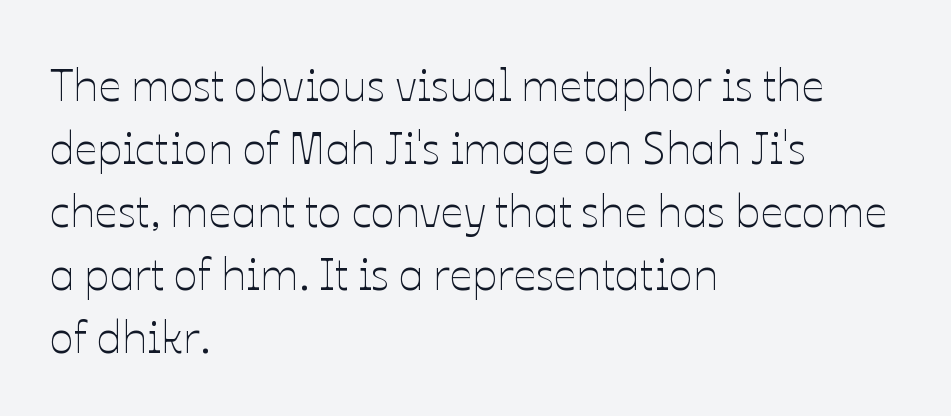
The image shows 45 px thin type, upright; set left-aligned, normal line spacing (1.4x), normal letter spacing, not underlined; low stroke contrast and a medium x-height.
